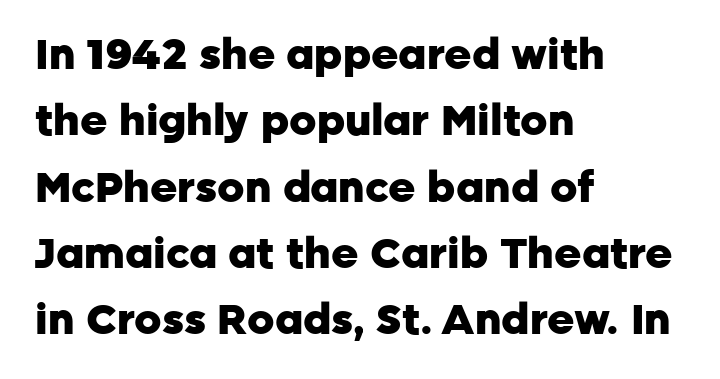
The image shows 42 px heavy sans-serif type, upright; set left-aligned, normal line spacing (1.58x), normal letter spacing, not underlined; low stroke contrast and a medium x-height.
